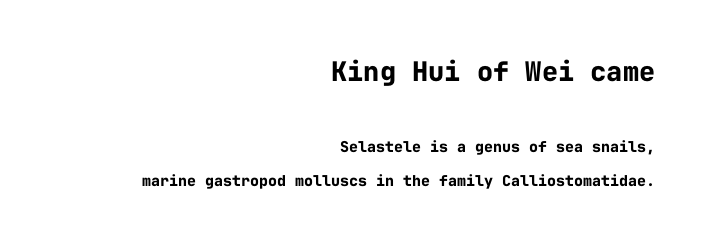
{"italic": "no", "bold": "yes", "underline": "no", "align": "right", "line_spacing": "loose", "line_spacing_ratio": 2.28, "letter_spacing": "normal", "letter_spacing_em": 0.0, "larger_block": "first", "size_ratio": 1.8, "glyph_px": 27}
